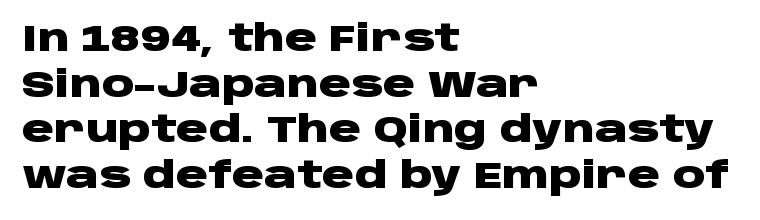
The image shows 36 px heavy, wide sans-serif type, upright; set left-aligned, normal line spacing (1.27x), normal letter spacing, not underlined; low stroke contrast and a large x-height.
